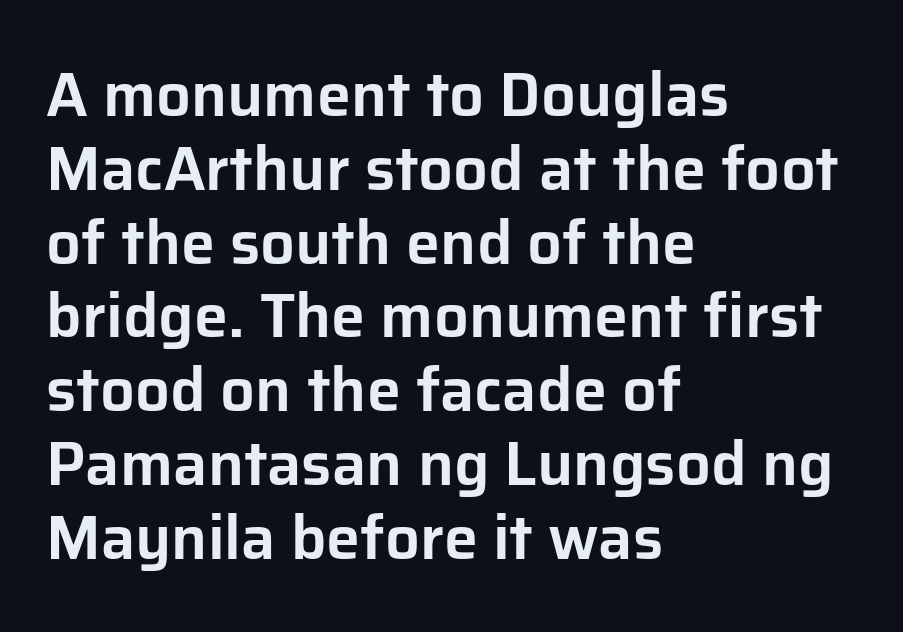
Q: Is the text italic (slanted)? A: No, it is upright.
Q: Is the typeface a serif or a sans-serif typeface? A: Sans-serif.
Q: Is the text underlined? A: No.
Q: How is the paragraph aligned? A: Left-aligned.
Q: Is the spacing between letters normal or unusually wide? A: Normal.
Q: Width (condensed, normal, or wide)? A: Normal.
Q: Stroke contrast? A: Low.
Q: x-height? A: Medium.
Q: Monospaced? A: No.
